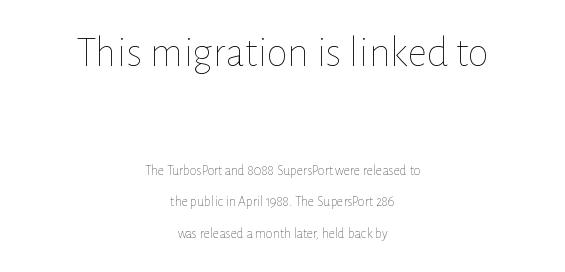
The image shows 43 px thin type, upright; set centered, loose line spacing (2.26x), normal letter spacing, not underlined; the first (top) block is 3.07x larger; low stroke contrast and a medium x-height.
